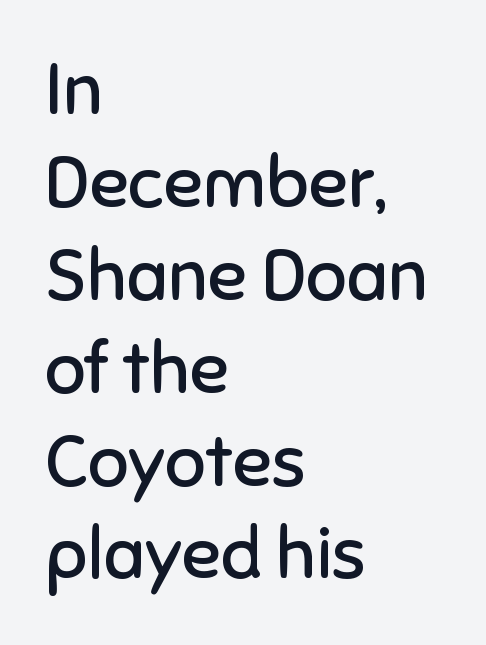
Compared with typical paragraphs, the rows here are spaced about the same. The font sits on the lighter half of the weight spectrum, regular included. Line starts are locked; line ends wander. Do the letters lean? They stand straight.
